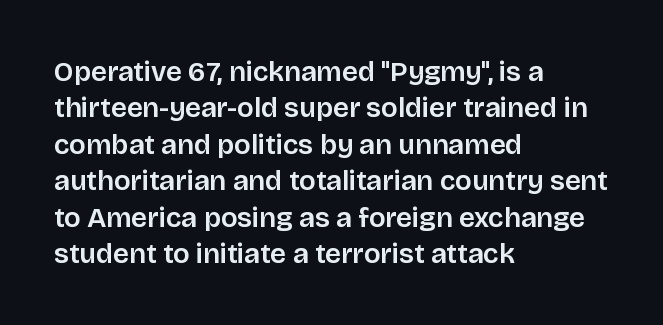
Q: Is the text italic (slanted)? A: No, it is upright.
Q: Is the typeface a serif or a sans-serif typeface? A: Sans-serif.
Q: Is the text underlined? A: No.
Q: How is the paragraph aligned? A: Left-aligned.
Q: Is the spacing between letters normal or unusually wide? A: Normal.
Q: Is the spacing between lines tight, normal or loose? A: Normal.
Q: Width (condensed, normal, or wide)? A: Normal.
Q: Stroke contrast? A: Low.
Q: x-height? A: Large.
Q: Monospaced? A: No.
